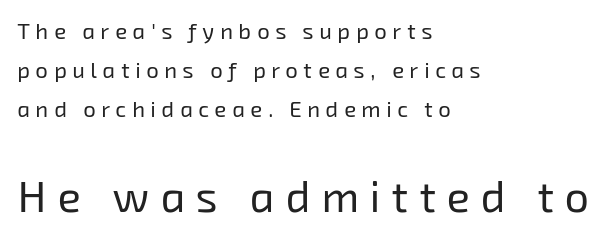
Q: Is the text bold? A: No.
Q: Is the typeface a serif or a sans-serif typeface? A: Sans-serif.
Q: Is the text underlined? A: No.
Q: How is the paragraph aligned? A: Left-aligned.
Q: Is the spacing between letters normal or unusually wide? A: Unusually wide.
Q: Which block of text is set in a larger size, the first (top) or the second (bottom)? A: The second (bottom) one.
Q: Width (condensed, normal, or wide)? A: Normal.
Q: Stroke contrast? A: Low.
Q: x-height? A: Medium.
Q: Monospaced? A: No.
